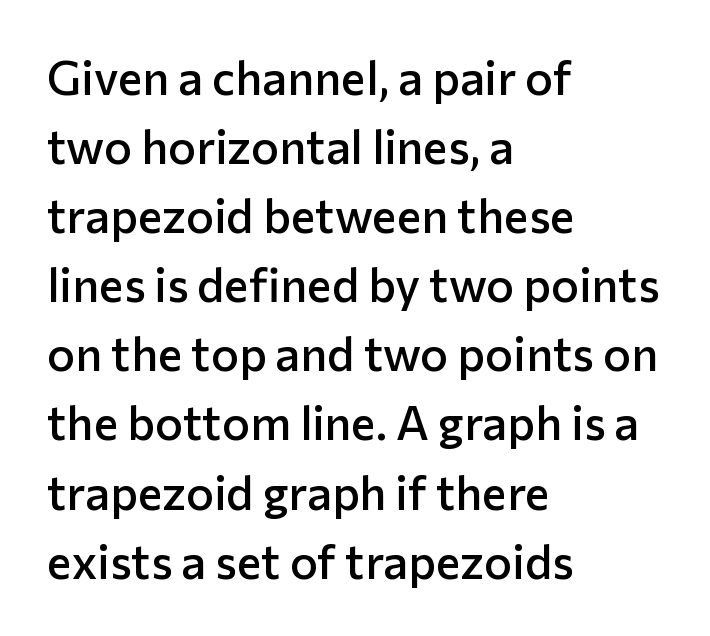
Tall strokes in this sample are plumb rather than angled. Regarding serifs, this sample does without them. The horizontal fit of the characters is conventional and even. Any mark beneath the type? The region is blank. The lines sit at an ordinary, default distance from one another.
